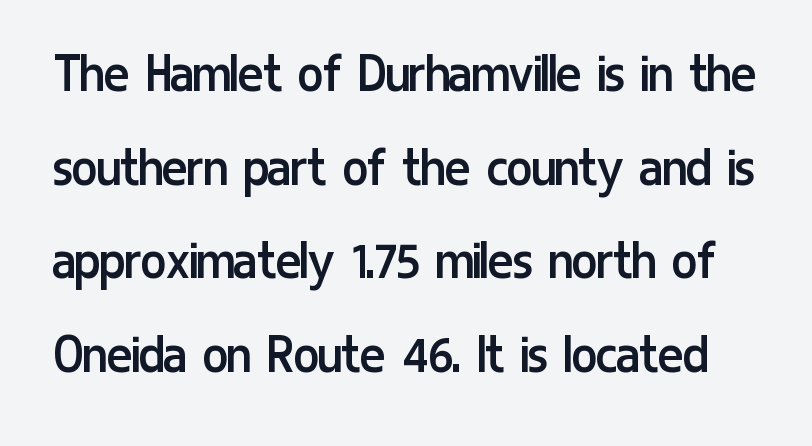
The image shows 60 px regular-weight, condensed sans-serif type, upright; set normal line spacing (1.56x), normal letter spacing, not underlined; low stroke contrast and a medium x-height.
